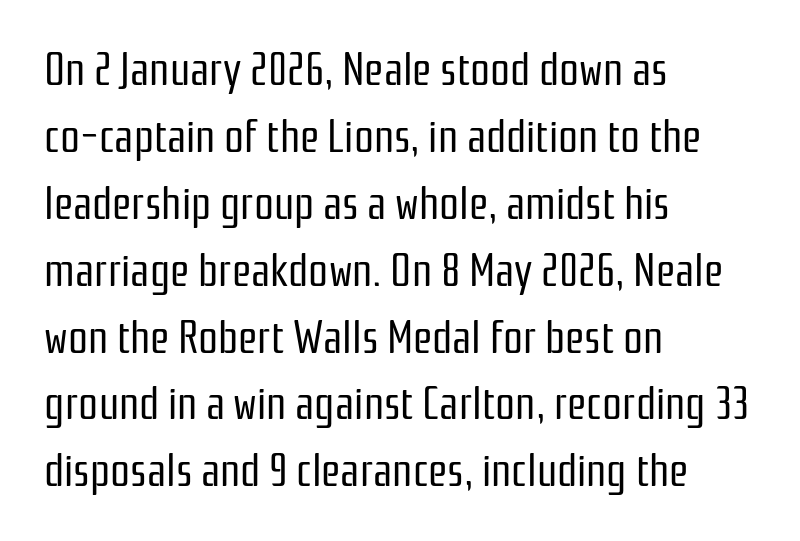
A normal amount of white space separates one row of letters from the next. A typesetter would mark this as roman, not italic. The face looks like a standard text weight, possibly lighter. This sample has the flowing, uneven cadence of proportional lettering. You can tell from the bare stems that sans-serif type was used.
